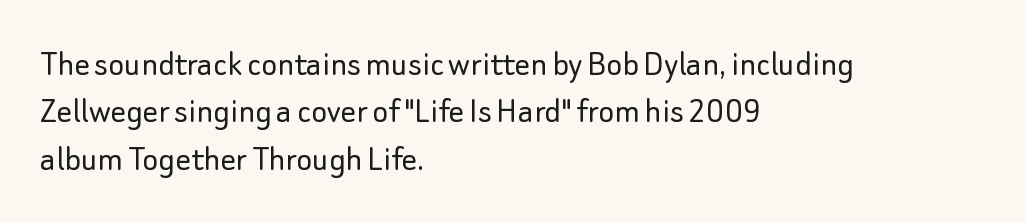
The image shows 38 px light sans-serif type, upright; set left-aligned, normal line spacing (1.25x), normal letter spacing, not underlined; low stroke contrast and a small x-height.
